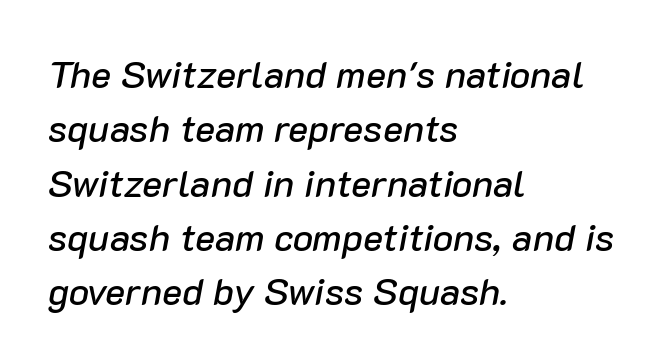
These lines are set flush left with a ragged right edge. Lines of text with bare space underneath. Default kerning and tracking; the words read as compact shapes. Style check: oblique. The space between consecutive lines is moderate.
